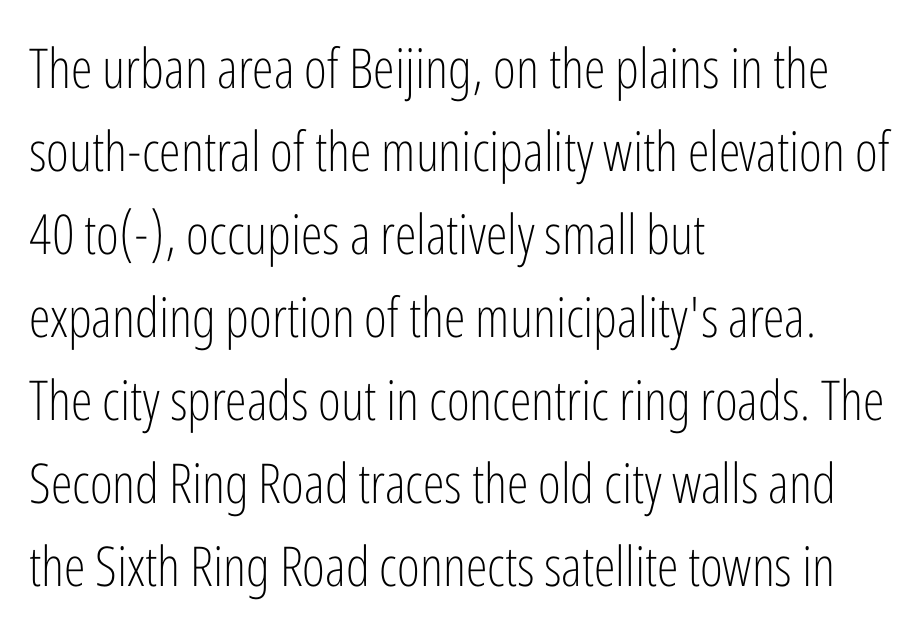
The image shows 55 px light, condensed sans-serif type, upright; set left-aligned, normal line spacing (1.51x), normal letter spacing, not underlined; low stroke contrast and a medium x-height.
